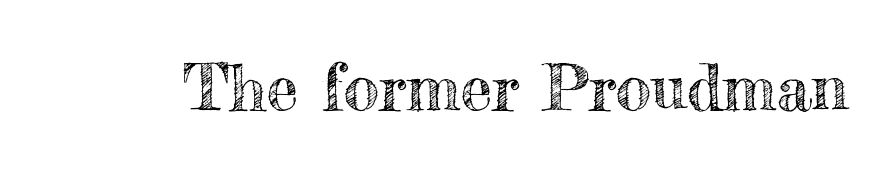
{"italic": "no", "width": "normal", "x_height": "small", "monospaced": "no", "underline": "no", "letter_spacing": "normal", "letter_spacing_em": 0.0, "glyph_px": 64}
